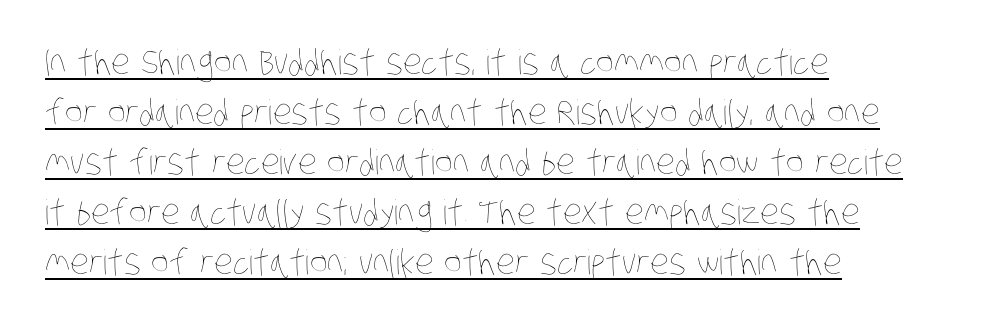
These lines are rendered in a variable-pitch font. Weight: regular or lighter. Rows of type keep a routine distance in the vertical direction. Compared with a centered layout, this one pins lines to the left instead. The lettering is marked with a stroke running underneath it.
